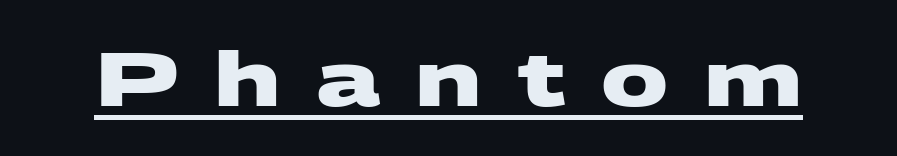
{"serif": "no", "bold": "yes", "weight": "heavy", "width": "wide", "stroke_contrast": "medium", "x_height": "large", "monospaced": "no", "underline": "yes", "letter_spacing": "wide", "letter_spacing_em": 0.47, "glyph_px": 75}
